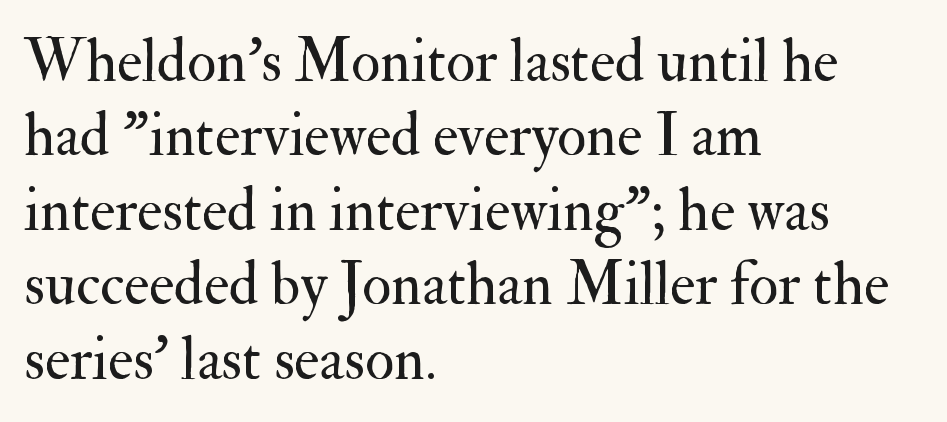
The image shows 60 px regular-weight serif type, upright; set left-aligned, line spacing 1.24x, normal letter spacing, not underlined; medium stroke contrast and a small x-height.
